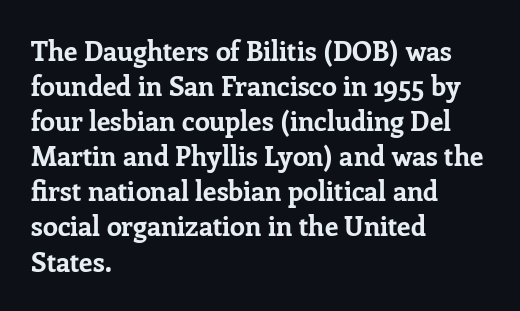
The image shows 27 px bold type, upright; set left-aligned, normal line spacing (1.3x), normal letter spacing, not underlined.
